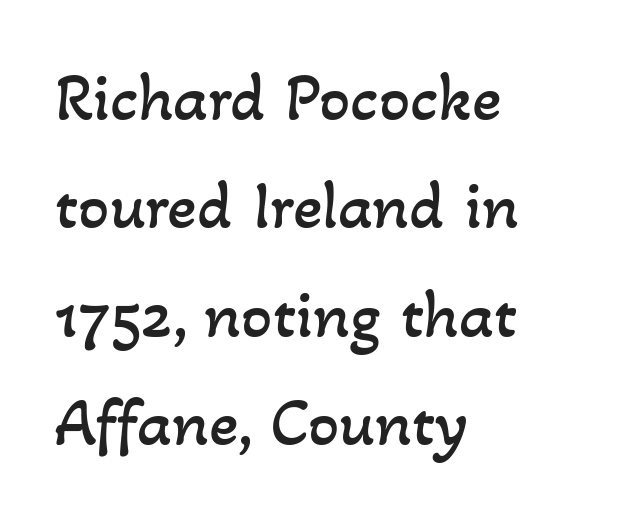
{"bold": "no", "weight": "regular", "width": "normal", "stroke_contrast": "low", "x_height": "small", "monospaced": "no", "underline": "no", "align": "left", "line_spacing": "normal", "line_spacing_ratio": 1.57, "letter_spacing": "normal", "letter_spacing_em": 0.0, "glyph_px": 69}
